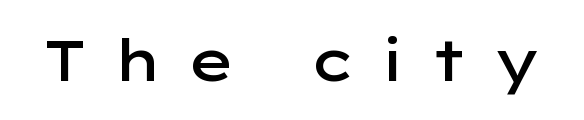
The image shows 57 px semibold, wide sans-serif type, upright; set unusually wide letter spacing (+0.43 em), not underlined; low stroke contrast and a medium x-height.
